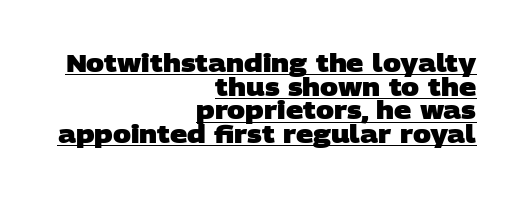
Compared with an ordinary text face, these strokes are far heavier — a full bold. These lines keep a tight, regular rhythm from letter to letter. Beneath each row of characters lies a ruled line. The paragraph shown leans on its right margin. Does the leading feel generous? Not at all — it's pinched.
